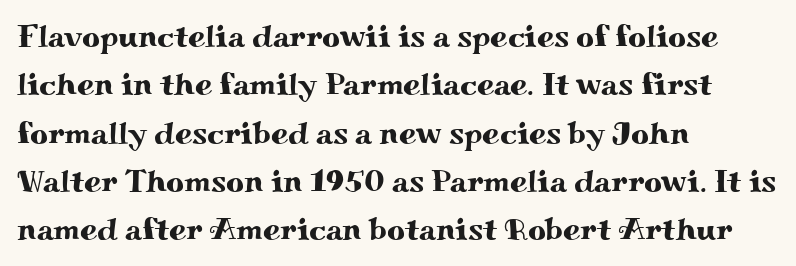
Classification — serif. Descenders hang freely into open space. Interline gaps are of average width in this sample. This sample has the flowing, uneven cadence of proportional lettering. It's the straight-up-and-down kind of type.
